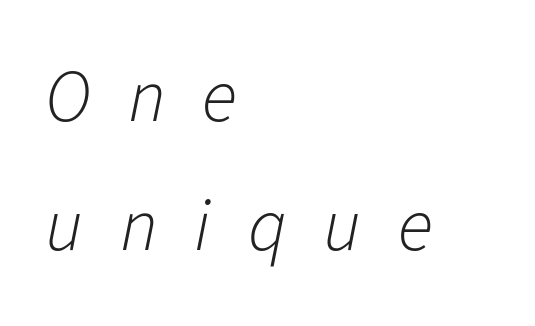
Q: Is the text bold? A: No.
Q: Is the text italic (slanted)? A: Yes, it leans right by about 11 degrees.
Q: Is the text underlined? A: No.
Q: How is the paragraph aligned? A: Left-aligned.
Q: Is the spacing between letters normal or unusually wide? A: Unusually wide.
Q: Width (condensed, normal, or wide)? A: Normal.
Q: Stroke contrast? A: Low.
Q: x-height? A: Medium.
Q: Monospaced? A: No.
